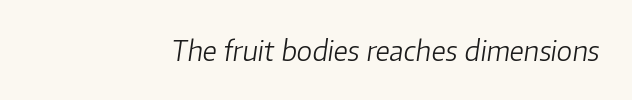
Standard letterfit; no display-style spreading of the glyphs. Style check: oblique. You could not count columns in this text — the font is proportionally spaced. Weight: in the light-to-regular range. Words float on clear page, feet unadorned.
